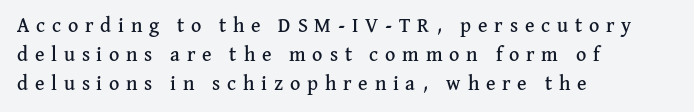
Q: Is the text italic (slanted)? A: No, it is upright.
Q: Is the text underlined? A: No.
Q: How is the paragraph aligned? A: Left-aligned.
Q: Is the spacing between letters normal or unusually wide? A: Unusually wide.
Q: Is the spacing between lines tight, normal or loose? A: Normal.
